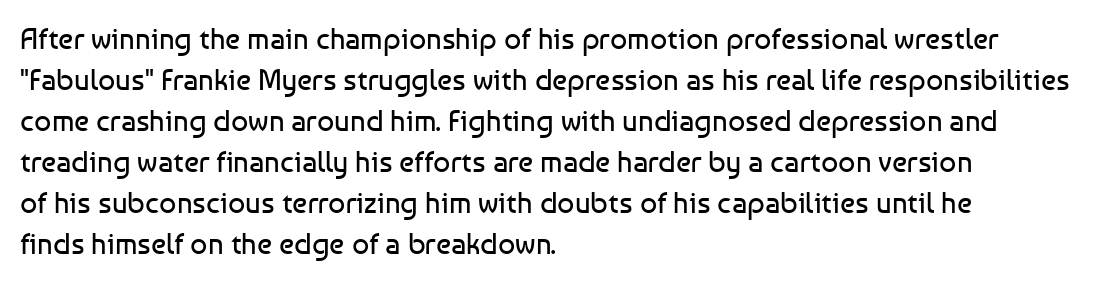
{"serif": "no", "italic": "no", "bold": "no", "weight": "regular", "width": "normal", "stroke_contrast": "low", "x_height": "medium", "monospaced": "no", "underline": "no", "align": "left", "line_spacing": "normal", "line_spacing_ratio": 1.37, "letter_spacing": "normal", "letter_spacing_em": 0.0, "glyph_px": 30}
